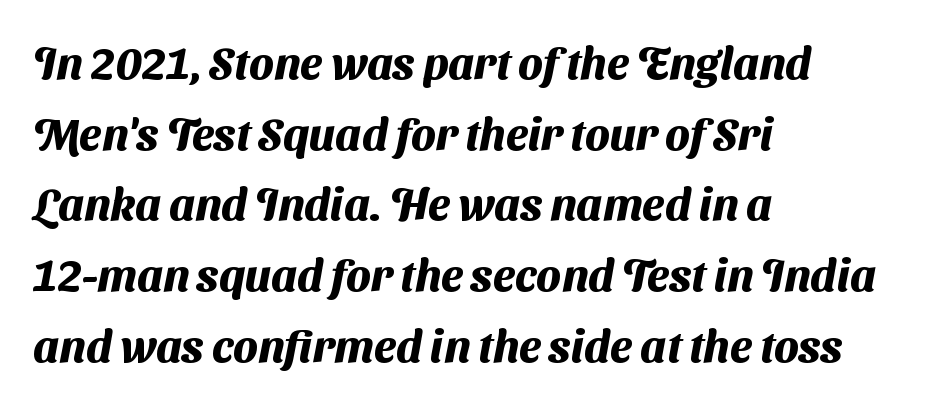
The image shows 45 px heavy sans-serif type; set left-aligned, normal line spacing (1.57x), normal letter spacing, not underlined; medium stroke contrast and a medium x-height.
